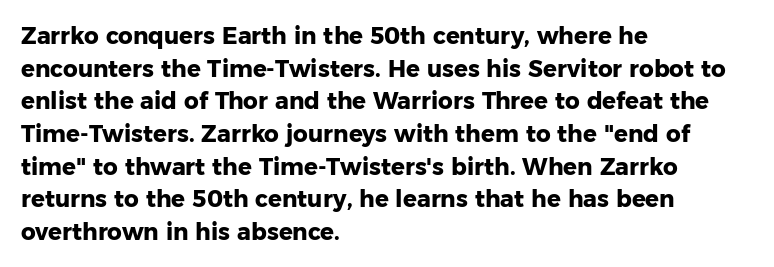
Q: Is the text bold? A: Yes.
Q: Is the text italic (slanted)? A: No, it is upright.
Q: Is the text underlined? A: No.
Q: How is the paragraph aligned? A: Left-aligned.
Q: Is the spacing between letters normal or unusually wide? A: Normal.
Q: Is the spacing between lines tight, normal or loose? A: Normal.
